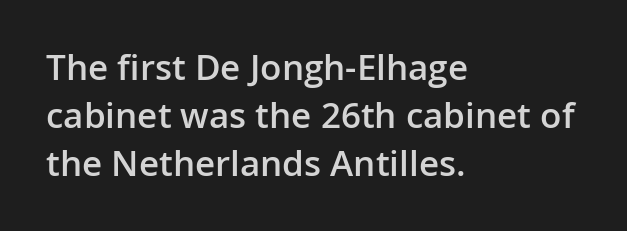
The image shows 35 px semibold sans-serif type, upright; set left-aligned, normal line spacing (1.37x), normal letter spacing, not underlined; low stroke contrast and a medium x-height.
